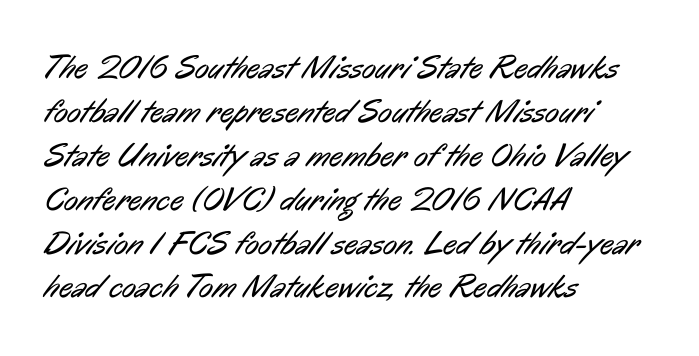
{"serif": "no", "bold": "no", "weight": "regular", "width": "condensed", "stroke_contrast": "low", "x_height": "medium", "monospaced": "no", "underline": "no", "align": "left", "line_spacing": "normal", "line_spacing_ratio": 1.33, "letter_spacing": "normal", "letter_spacing_em": 0.0, "glyph_px": 33}
